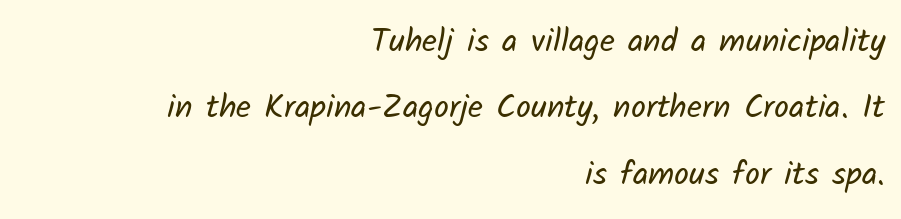
Q: Is the text bold? A: No.
Q: Is the typeface a serif or a sans-serif typeface? A: Sans-serif.
Q: Is the text underlined? A: No.
Q: How is the paragraph aligned? A: Right-aligned.
Q: Is the spacing between letters normal or unusually wide? A: Normal.
Q: Is the spacing between lines tight, normal or loose? A: Loose.
Q: Width (condensed, normal, or wide)? A: Normal.
Q: Stroke contrast? A: Low.
Q: x-height? A: Medium.
Q: Monospaced? A: No.
